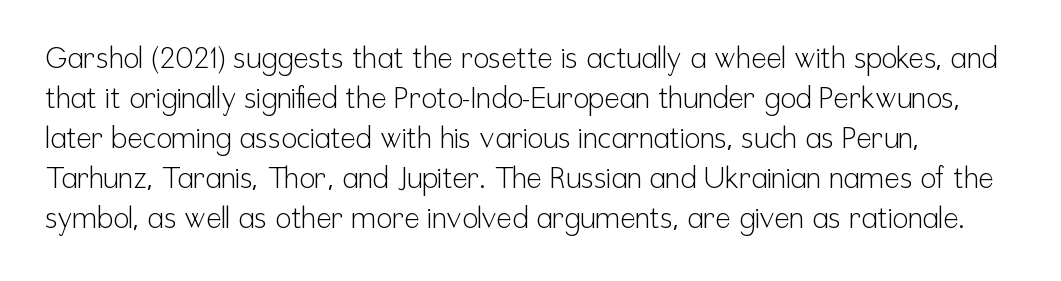
Q: Is the text bold? A: No.
Q: Is the text italic (slanted)? A: No, it is upright.
Q: Is the typeface a serif or a sans-serif typeface? A: Sans-serif.
Q: Is the text underlined? A: No.
Q: Is the spacing between letters normal or unusually wide? A: Normal.
Q: Is the spacing between lines tight, normal or loose? A: Normal.
Q: Width (condensed, normal, or wide)? A: Condensed.
Q: Stroke contrast? A: Low.
Q: x-height? A: Medium.
Q: Monospaced? A: No.
